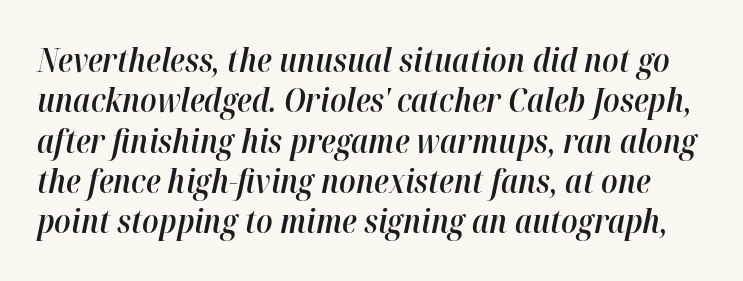
The image shows 32 px semibold type, italic (leaning right); set normal line spacing (1.26x), normal letter spacing, not underlined; high stroke contrast and a medium x-height.
